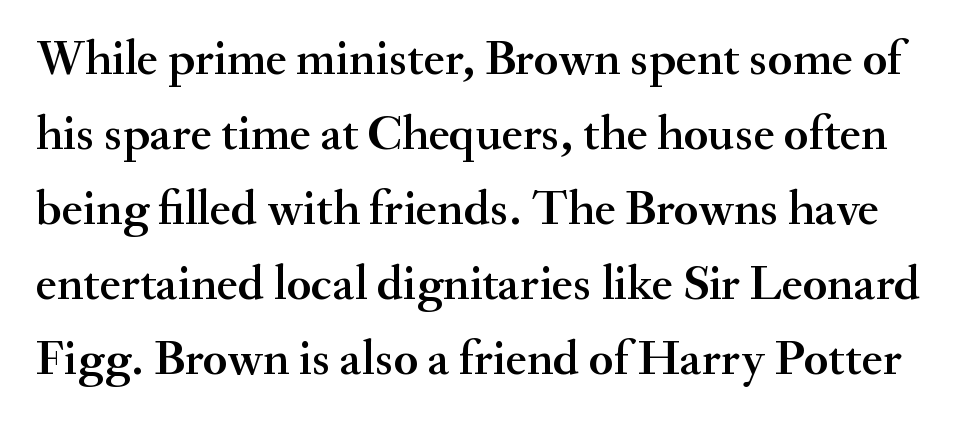
Baseline-to-baseline distance is the conventional proportion of letter height. Looks like regular typesetting: each glyph gets only the width it needs. This sample uses plain, unmodified letter spacing. Check where the strokes stop: tiny serifs finish them off.
